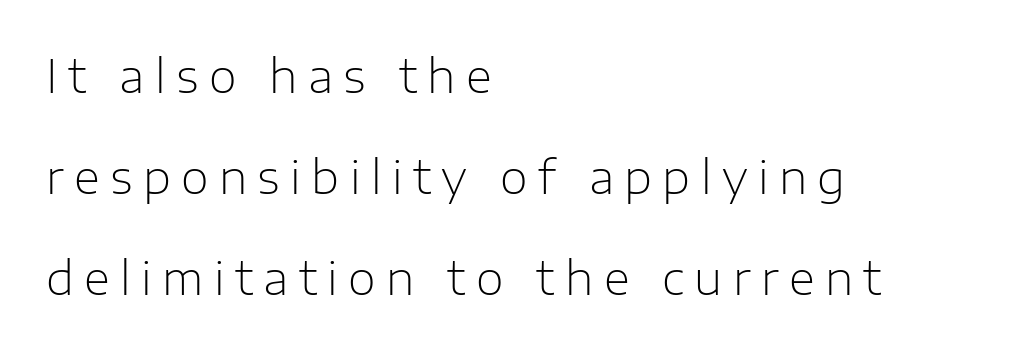
The paragraph has a hard left edge and a soft right edge. Think of a printed novel: that variable character pitch is what you see here. These lines have a slow, spaced-out rhythm from letter to letter. Italic: no, the glyphs are upright roman. To sum up the face: it is a sans, with no serifs. These glyphs show unthickened strokes, regular width or finer.
